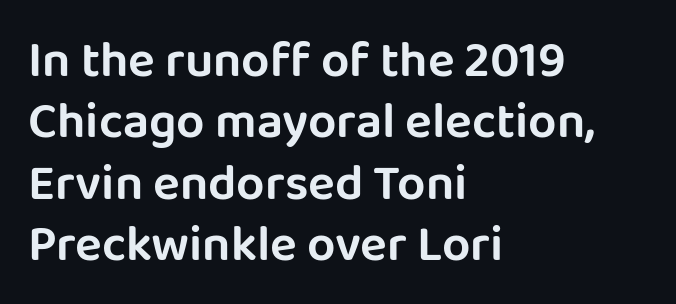
Q: Is the text italic (slanted)? A: No, it is upright.
Q: Is the typeface a serif or a sans-serif typeface? A: Sans-serif.
Q: Is the text underlined? A: No.
Q: How is the paragraph aligned? A: Left-aligned.
Q: Is the spacing between letters normal or unusually wide? A: Normal.
Q: Width (condensed, normal, or wide)? A: Normal.
Q: Stroke contrast? A: Low.
Q: x-height? A: Large.
Q: Monospaced? A: No.
